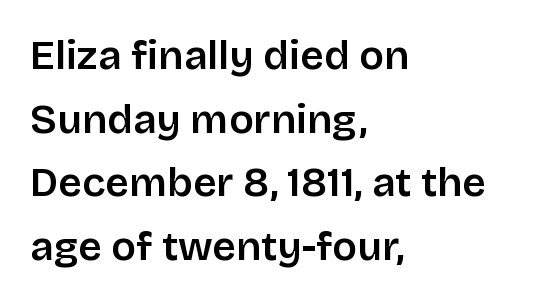
{"serif": "no", "italic": "no", "bold": "semi", "weight": "semibold", "width": "normal", "stroke_contrast": "low", "x_height": "large", "monospaced": "no", "underline": "no", "align": "left", "line_spacing": "normal", "line_spacing_ratio": 1.55, "letter_spacing": "normal", "letter_spacing_em": 0.0, "glyph_px": 41}
